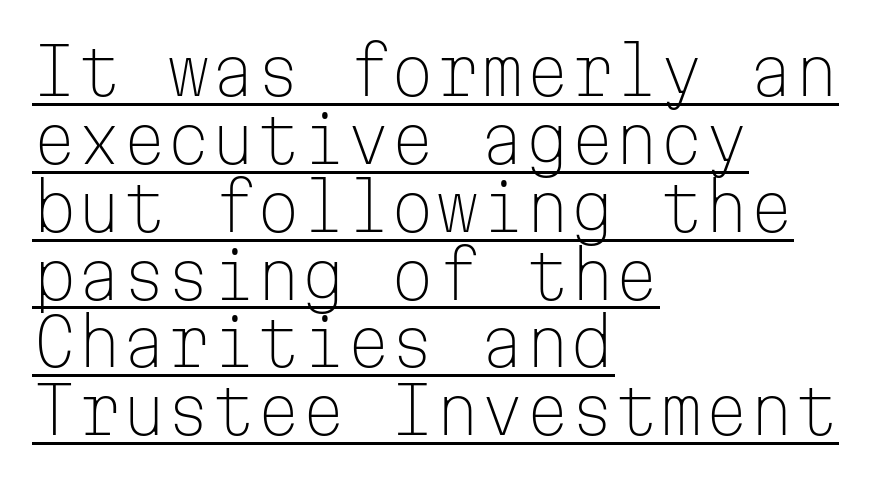
{"serif": "no", "italic": "no", "bold": "no", "weight": "light", "width": "normal", "stroke_contrast": "low", "x_height": "medium", "monospaced": "yes", "underline": "yes", "align": "left", "line_spacing": "tight", "line_spacing_ratio": 1.06, "letter_spacing": "normal", "letter_spacing_em": 0.0, "glyph_px": 64}
